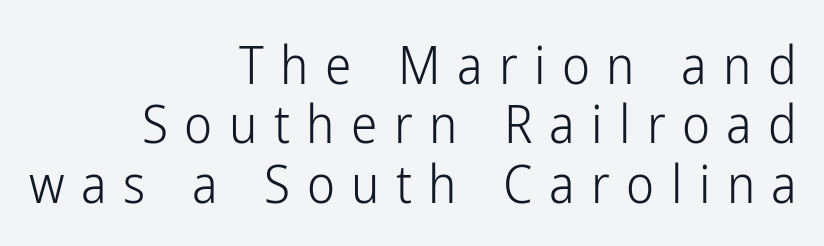
Q: Is the text bold? A: No.
Q: Is the text italic (slanted)? A: No, it is upright.
Q: Is the typeface a serif or a sans-serif typeface? A: Sans-serif.
Q: Is the text underlined? A: No.
Q: How is the paragraph aligned? A: Right-aligned.
Q: Is the spacing between letters normal or unusually wide? A: Unusually wide.
Q: Is the spacing between lines tight, normal or loose? A: Tight.
Q: Width (condensed, normal, or wide)? A: Condensed.
Q: Stroke contrast? A: Low.
Q: x-height? A: Medium.
Q: Monospaced? A: No.
